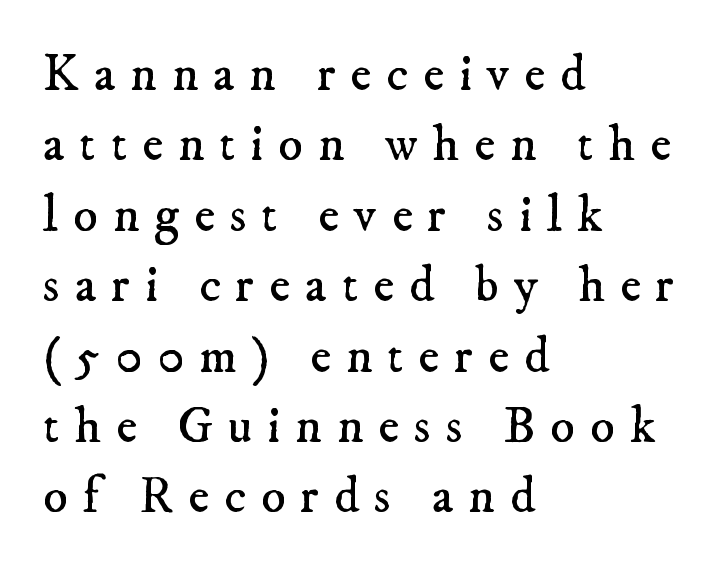
The image shows 51 px regular-weight serif type; set left-aligned, normal line spacing (1.38x), unusually wide letter spacing (+0.29 em), not underlined; low stroke contrast and a small x-height.
